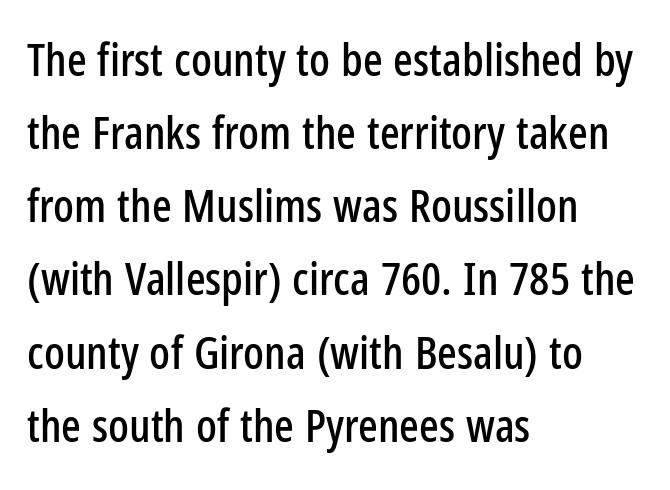
What's the leading like? Ordinary, nothing unusual. The tracking reads as untouched default to a designer's eye. Check where the strokes stop: nothing finishes them off — pure sans. Each line starts at the same left margin while the right side varies. These lines are rendered in a variable-pitch font.
